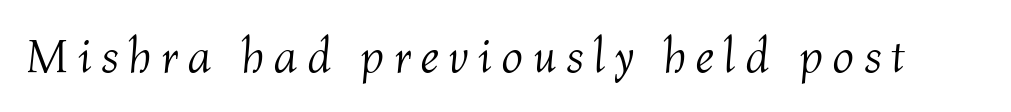
Do the characters align in a grid? No, the font is proportional. The axis of the letterforms is tilted away from vertical. Vertical stems look standard width or narrower in stroke. Nobody drew a line under any word here.
